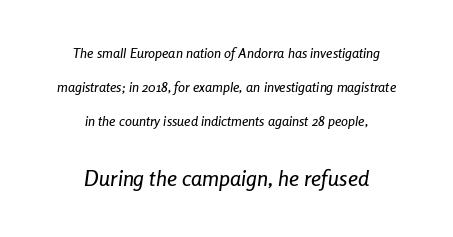
The image shows 22 px text type, italic (leaning right); set centered, loose line spacing (2.44x), normal letter spacing, not underlined; the second (bottom) block is 1.57x larger.
